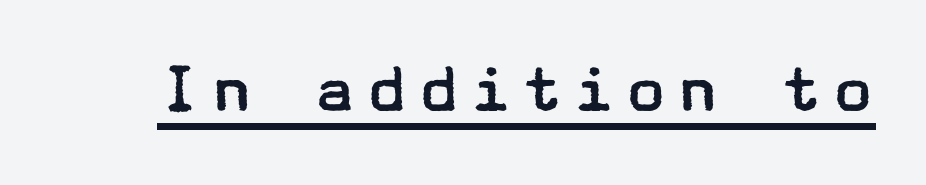
Q: Is the text bold? A: No.
Q: Is the text italic (slanted)? A: No, it is upright.
Q: Is the typeface a serif or a sans-serif typeface? A: Sans-serif.
Q: Is the text underlined? A: Yes.
Q: Width (condensed, normal, or wide)? A: Wide.
Q: Stroke contrast? A: Low.
Q: x-height? A: Medium.
